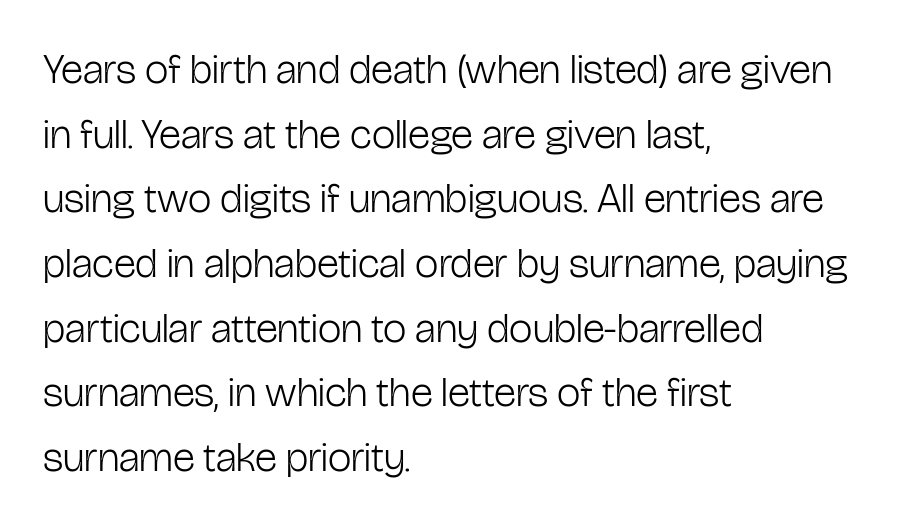
{"serif": "no", "italic": "no", "bold": "no", "weight": "light", "width": "condensed", "stroke_contrast": "low", "x_height": "medium", "monospaced": "no", "underline": "no", "align": "left", "line_spacing": "normal", "line_spacing_ratio": 1.54, "letter_spacing": "normal", "letter_spacing_em": 0.0, "glyph_px": 42}
